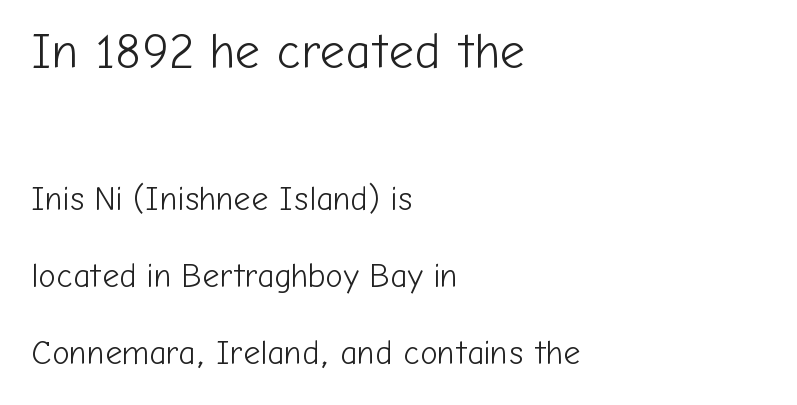
{"serif": "no", "italic": "no", "bold": "no", "weight": "light", "width": "normal", "stroke_contrast": "low", "x_height": "medium", "monospaced": "no", "underline": "no", "align": "left", "line_spacing": "loose", "line_spacing_ratio": 2.34, "letter_spacing": "normal", "letter_spacing_em": 0.0, "larger_block": "first", "size_ratio": 1.48, "glyph_px": 49}
